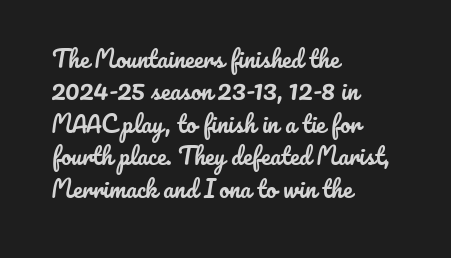
The image shows 23 px text type; set left-aligned, normal line spacing (1.41x), normal letter spacing, not underlined.
